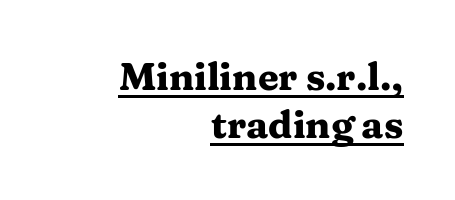
{"serif": "yes", "italic": "no", "bold": "yes", "weight": "heavy", "width": "wide", "stroke_contrast": "medium", "x_height": "medium", "monospaced": "no", "underline": "yes", "align": "right", "line_spacing": "normal", "line_spacing_ratio": 1.26, "letter_spacing": "normal", "letter_spacing_em": 0.0, "glyph_px": 38}
